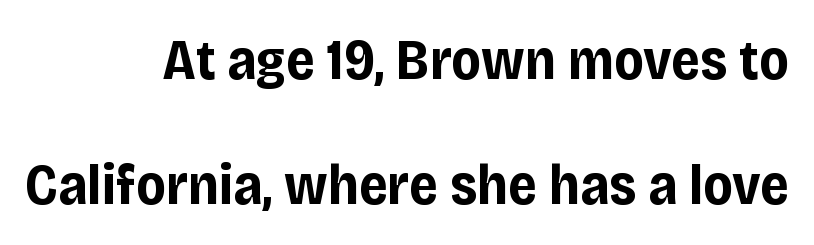
A typesetter would call this leading open, well beyond the default. Proportional: the letters do not fall into vertical columns. Observe the absence of serifs on each vertical stroke in this sample. Caption: bold face, heavy strokes.
